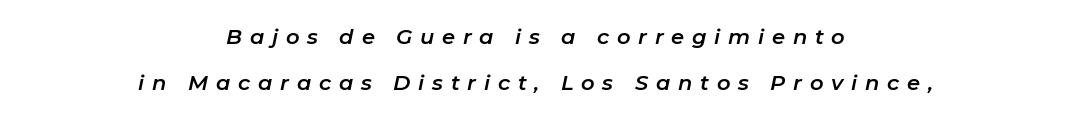
Q: Is the text italic (slanted)? A: Yes, it leans right by about 11 degrees.
Q: Is the text underlined? A: No.
Q: How is the paragraph aligned? A: Centered.
Q: Is the spacing between letters normal or unusually wide? A: Unusually wide.
Q: Is the spacing between lines tight, normal or loose? A: Loose.
